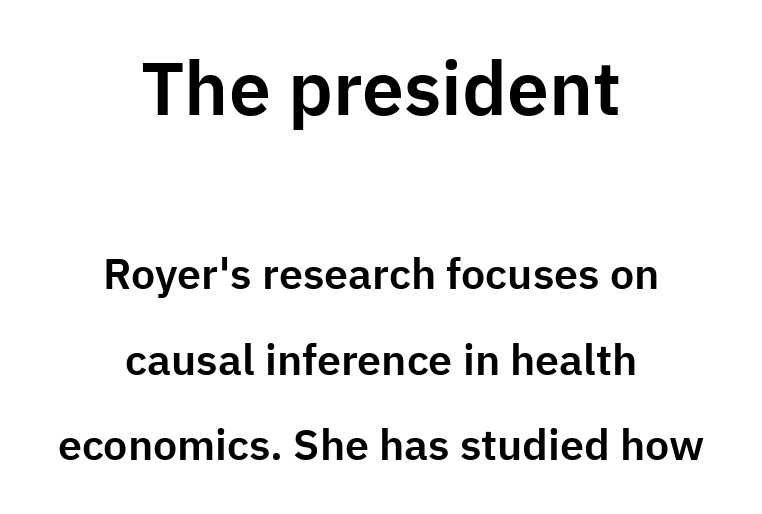
{"serif": "no", "italic": "no", "width": "normal", "stroke_contrast": "low", "x_height": "medium", "monospaced": "no", "underline": "no", "align": "center", "line_spacing": "loose", "line_spacing_ratio": 1.98, "letter_spacing": "normal", "letter_spacing_em": 0.0, "larger_block": "first", "size_ratio": 1.74, "glyph_px": 75}
